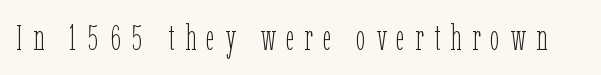
Loose tracking; the words dissolve into strings of separated letters. Characters remain perfectly vertical along every line. Here the designer chose a conventional face with non-uniform glyph widths. No chunkiness to these letters — they're not bold. Check under the words: just untouched page.
